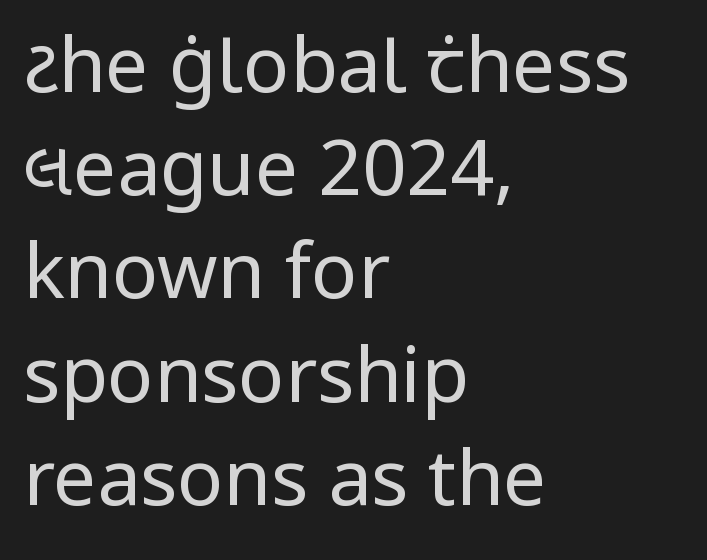
Q: Is the text bold? A: No.
Q: Is the text italic (slanted)? A: No, it is upright.
Q: Is the typeface a serif or a sans-serif typeface? A: Sans-serif.
Q: Is the text underlined? A: No.
Q: How is the paragraph aligned? A: Left-aligned.
Q: Is the spacing between letters normal or unusually wide? A: Normal.
Q: Is the spacing between lines tight, normal or loose? A: Normal.
Q: Width (condensed, normal, or wide)? A: Normal.
Q: Stroke contrast? A: Low.
Q: x-height? A: Medium.
Q: Monospaced? A: No.
